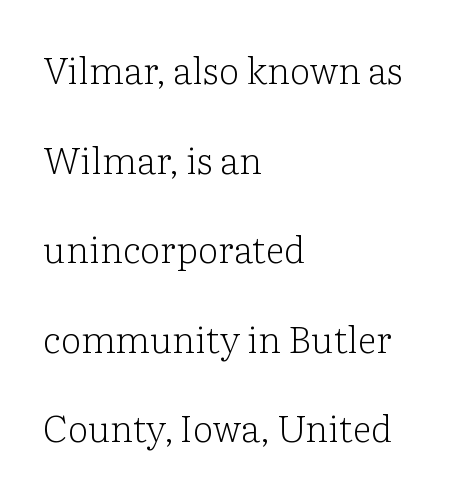
Q: Is the text bold? A: No.
Q: Is the text italic (slanted)? A: No, it is upright.
Q: Is the typeface a serif or a sans-serif typeface? A: Serif.
Q: Is the text underlined? A: No.
Q: How is the paragraph aligned? A: Left-aligned.
Q: Is the spacing between letters normal or unusually wide? A: Normal.
Q: Is the spacing between lines tight, normal or loose? A: Loose.
Q: Width (condensed, normal, or wide)? A: Normal.
Q: Stroke contrast? A: Low.
Q: x-height? A: Medium.
Q: Monospaced? A: No.
